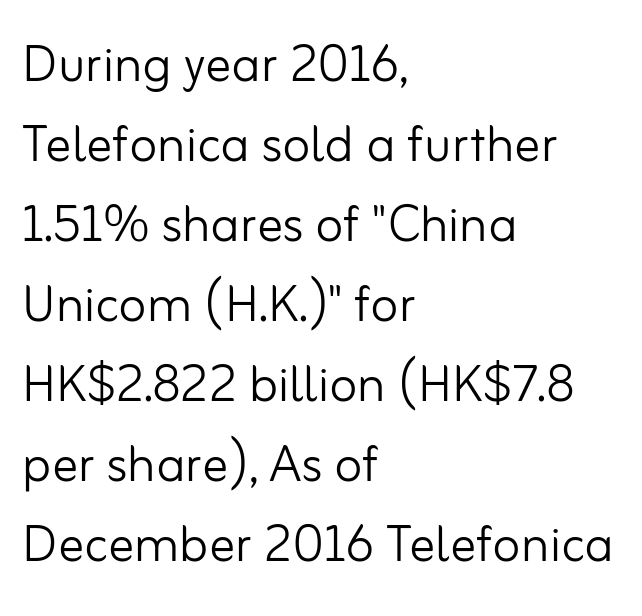
Q: Is the text bold? A: No.
Q: Is the text italic (slanted)? A: No, it is upright.
Q: Is the typeface a serif or a sans-serif typeface? A: Sans-serif.
Q: Is the text underlined? A: No.
Q: How is the paragraph aligned? A: Left-aligned.
Q: Is the spacing between letters normal or unusually wide? A: Normal.
Q: Width (condensed, normal, or wide)? A: Normal.
Q: Stroke contrast? A: Low.
Q: x-height? A: Small.
Q: Monospaced? A: No.
